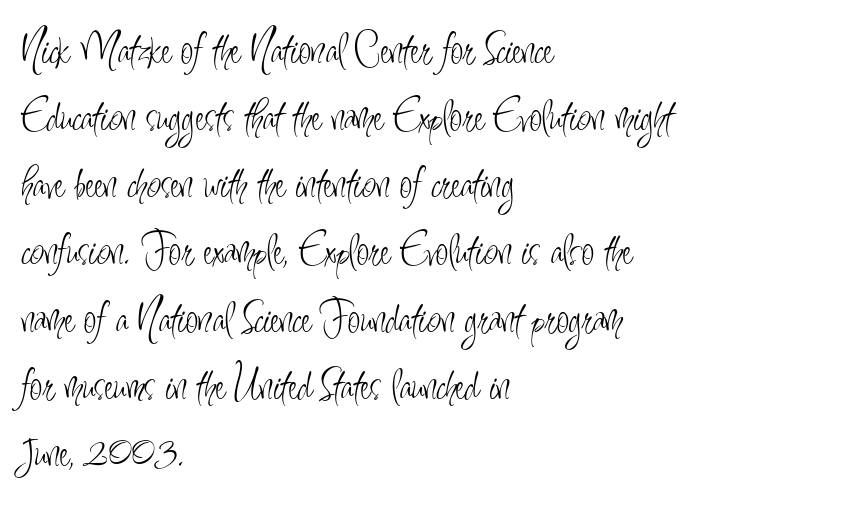
{"serif": "no", "bold": "no", "weight": "light", "width": "condensed", "stroke_contrast": "low", "x_height": "small", "monospaced": "no", "underline": "no", "align": "left", "line_spacing": "normal", "line_spacing_ratio": 1.46, "letter_spacing": "normal", "letter_spacing_em": 0.0, "glyph_px": 46}
